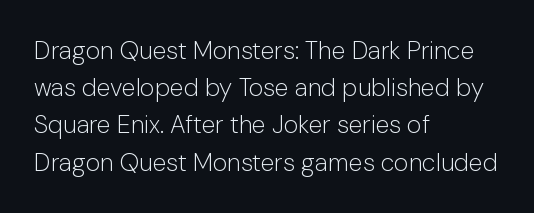
The image shows 25 px text type, upright; set left-aligned, normal line spacing (1.49x), normal letter spacing, not underlined.
